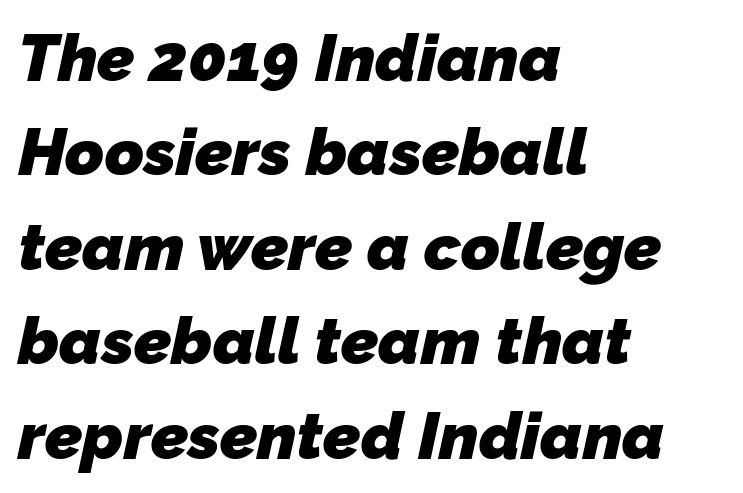
Q: Is the text bold? A: Yes.
Q: Is the typeface a serif or a sans-serif typeface? A: Sans-serif.
Q: Is the text underlined? A: No.
Q: How is the paragraph aligned? A: Left-aligned.
Q: Is the spacing between letters normal or unusually wide? A: Normal.
Q: Is the spacing between lines tight, normal or loose? A: Normal.
Q: Width (condensed, normal, or wide)? A: Normal.
Q: Stroke contrast? A: Low.
Q: x-height? A: Medium.
Q: Monospaced? A: No.
